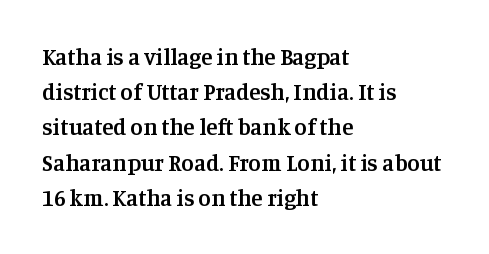
Summary of weight: moderately heavy, a semibold. You could call the tracking neutral — neither tight nor loose. Unmarked baselines from the first word to the last. Quick note: interline space is typical.
